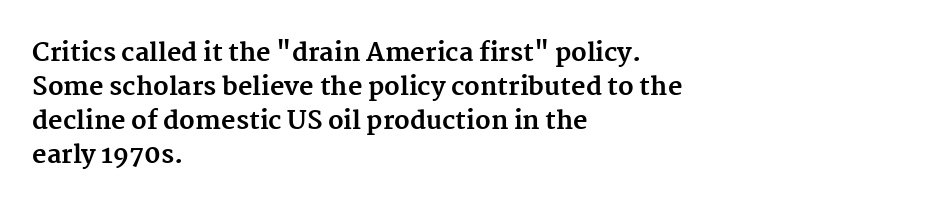
Just letters on the line, the space beneath them empty. No italicization has been applied; the sample stays upright. The rows are spaced the way most documents space them. The glyphs have the mass of a bold cut. Look at the tracking — it's just the regular setting, nothing added. Each line starts at the same left margin while the right side varies.
